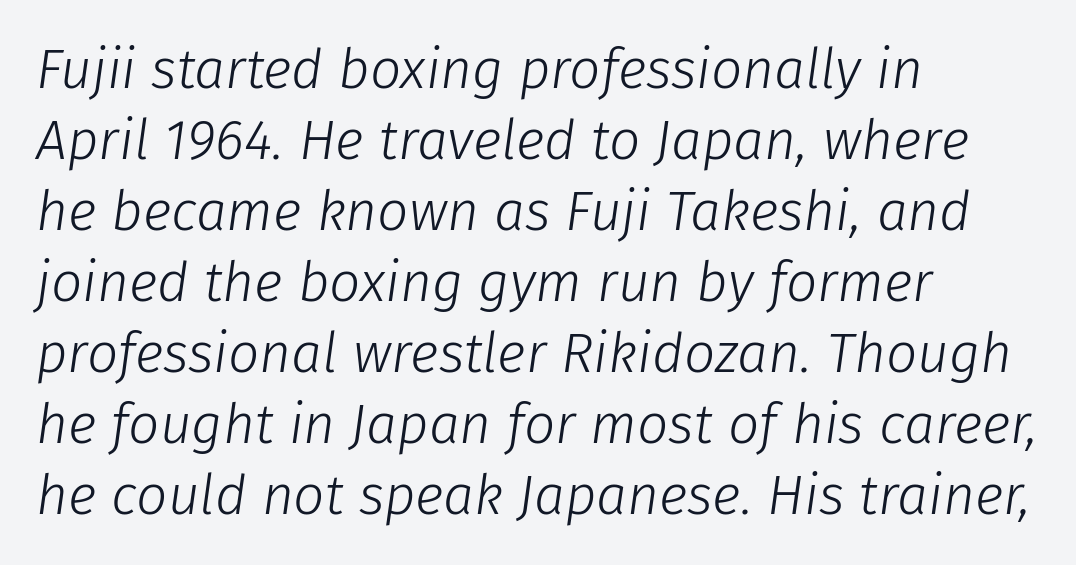
{"italic": "yes", "lean": "right", "slant_degrees": 8, "bold": "no", "weight": "light", "width": "normal", "stroke_contrast": "low", "x_height": "medium", "monospaced": "no", "underline": "no", "align": "left", "line_spacing": "normal", "line_spacing_ratio": 1.29, "letter_spacing": "normal", "letter_spacing_em": 0.0, "glyph_px": 55}
